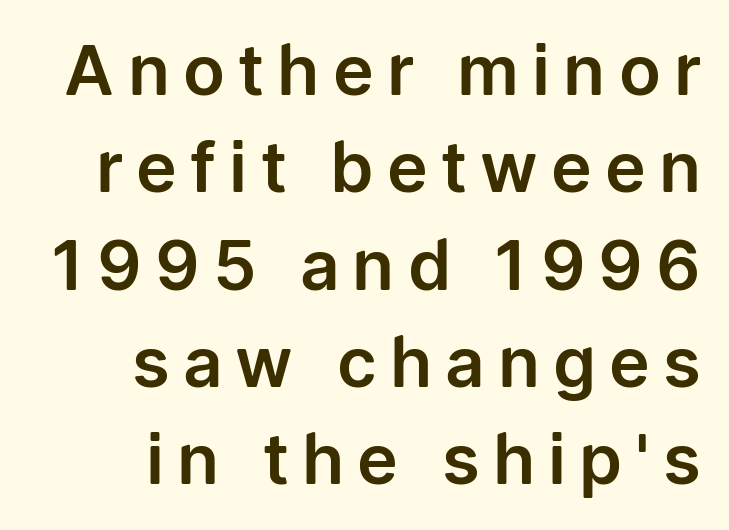
Q: Is the text italic (slanted)? A: No, it is upright.
Q: Is the typeface a serif or a sans-serif typeface? A: Sans-serif.
Q: Is the text underlined? A: No.
Q: How is the paragraph aligned? A: Right-aligned.
Q: Is the spacing between lines tight, normal or loose? A: Normal.
Q: Width (condensed, normal, or wide)? A: Normal.
Q: Stroke contrast? A: Low.
Q: x-height? A: Medium.
Q: Monospaced? A: No.
